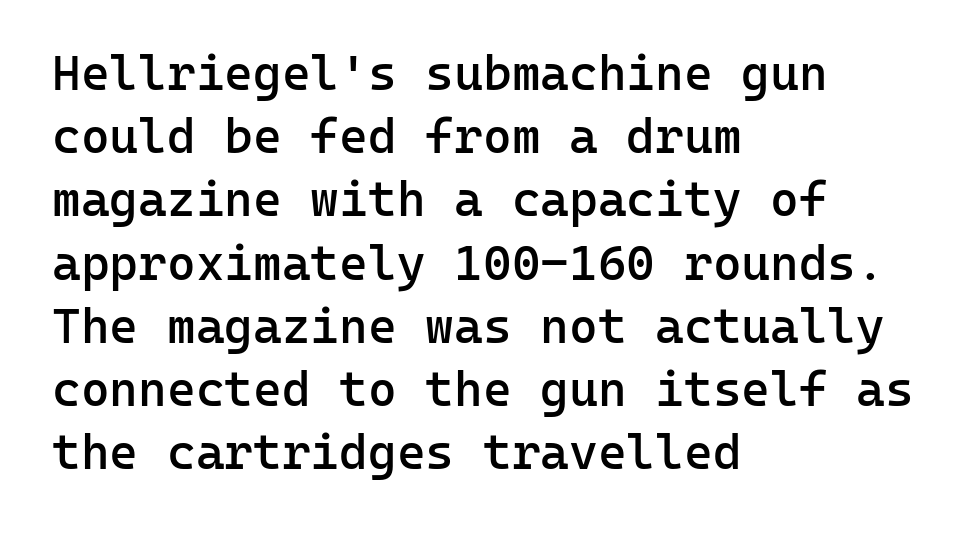
Q: Is the text bold? A: Semi-bold.
Q: Is the text italic (slanted)? A: No, it is upright.
Q: Is the typeface a serif or a sans-serif typeface? A: Sans-serif.
Q: Is the text underlined? A: No.
Q: How is the paragraph aligned? A: Left-aligned.
Q: Is the spacing between letters normal or unusually wide? A: Normal.
Q: Is the spacing between lines tight, normal or loose? A: Normal.
Q: Width (condensed, normal, or wide)? A: Normal.
Q: Stroke contrast? A: Low.
Q: x-height? A: Medium.
Q: Monospaced? A: Yes.
